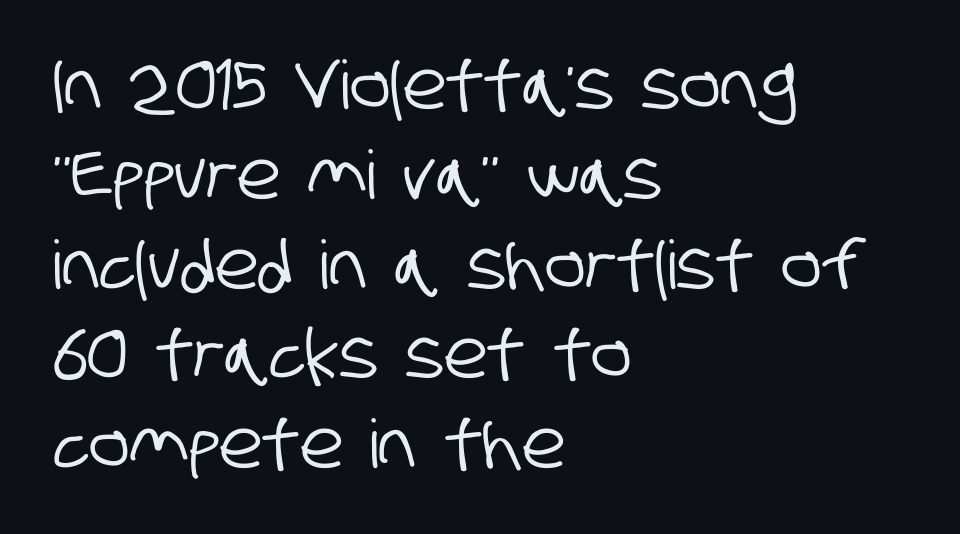
Q: Is the typeface a serif or a sans-serif typeface? A: Sans-serif.
Q: Is the text underlined? A: No.
Q: How is the paragraph aligned? A: Left-aligned.
Q: Is the spacing between letters normal or unusually wide? A: Normal.
Q: Is the spacing between lines tight, normal or loose? A: Normal.
Q: Width (condensed, normal, or wide)? A: Condensed.
Q: Stroke contrast? A: Low.
Q: x-height? A: Large.
Q: Monospaced? A: No.
